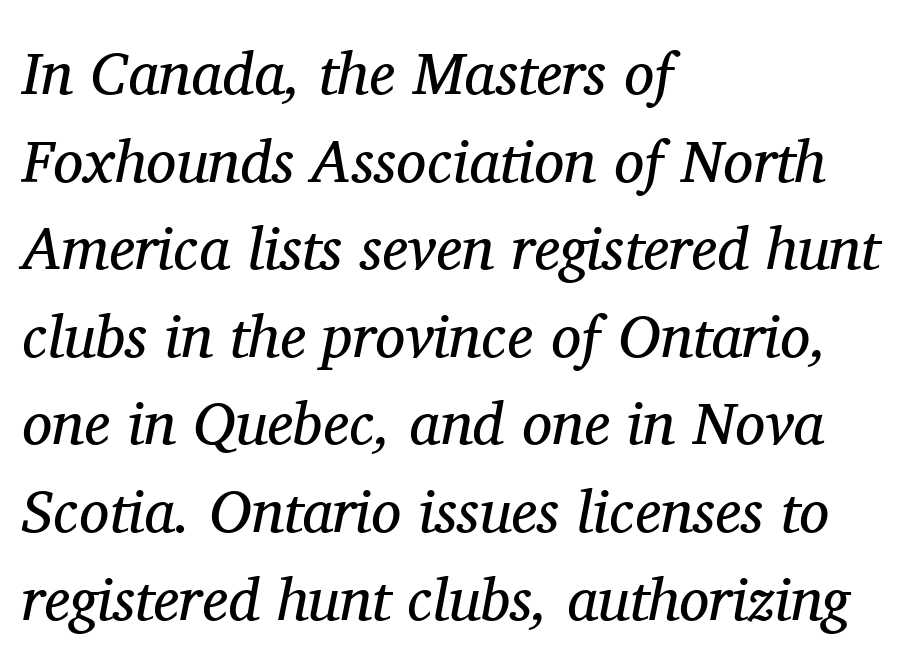
The image shows 60 px regular-weight serif type, italic (leaning right); set left-aligned, normal line spacing (1.46x), normal letter spacing, not underlined; medium stroke contrast and a medium x-height.
